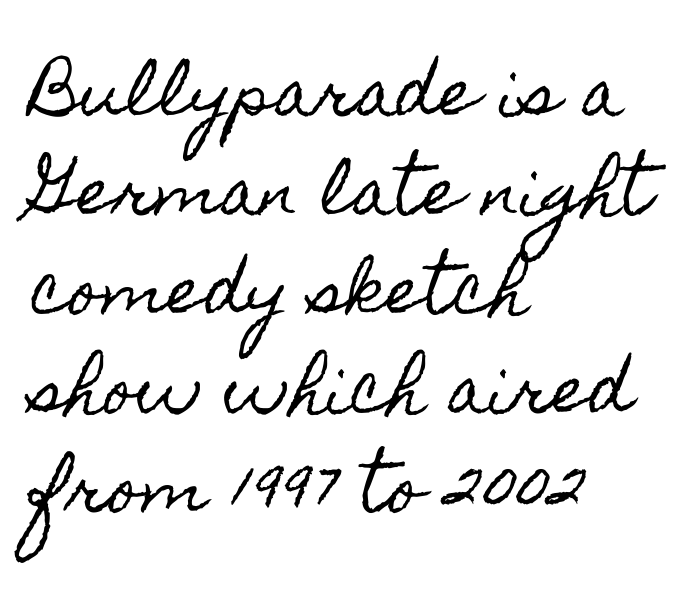
The image shows 63 px condensed type; set left-aligned, normal line spacing (1.57x), normal letter spacing, not underlined; a small x-height.
